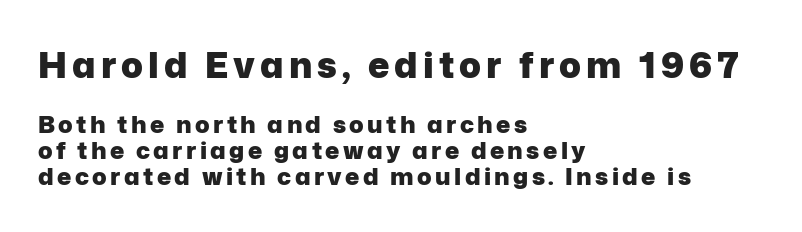
Q: Is the text bold? A: Yes.
Q: Is the text italic (slanted)? A: No, it is upright.
Q: Is the typeface a serif or a sans-serif typeface? A: Sans-serif.
Q: Is the text underlined? A: No.
Q: How is the paragraph aligned? A: Left-aligned.
Q: Is the spacing between lines tight, normal or loose? A: Tight.
Q: Which block of text is set in a larger size, the first (top) or the second (bottom)? A: The first (top) one.
Q: Width (condensed, normal, or wide)? A: Normal.
Q: Stroke contrast? A: Low.
Q: x-height? A: Medium.
Q: Monospaced? A: No.
